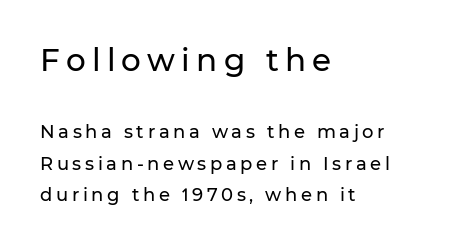
{"serif": "no", "italic": "no", "width": "normal", "stroke_contrast": "low", "x_height": "medium", "monospaced": "no", "underline": "no", "align": "left", "line_spacing_ratio": 1.77, "letter_spacing": "wide", "letter_spacing_em": 0.2, "larger_block": "first", "size_ratio": 1.72, "glyph_px": 31}
